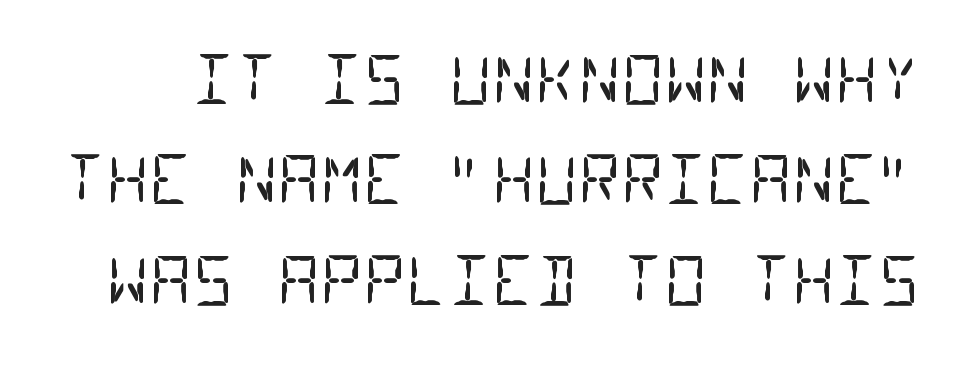
Q: Is the text bold? A: No.
Q: Is the typeface a serif or a sans-serif typeface? A: Sans-serif.
Q: Is the text underlined? A: No.
Q: Is the spacing between letters normal or unusually wide? A: Normal.
Q: Is the spacing between lines tight, normal or loose? A: Normal.
Q: Width (condensed, normal, or wide)? A: Condensed.
Q: Stroke contrast? A: Low.
Q: x-height? A: Large.
Q: Monospaced? A: Yes.
